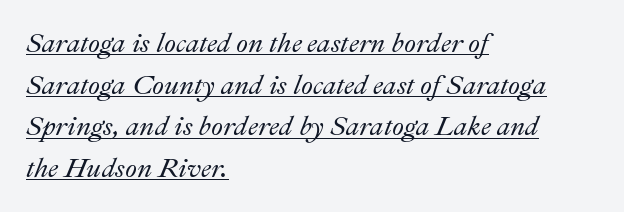
Horizontal alignment here is leftward, the default for most running prose. In terms of leading, this rendering sits right in the middle. You could call the tracking neutral — neither tight nor loose. Notice how a bar underscores the lettering throughout.
